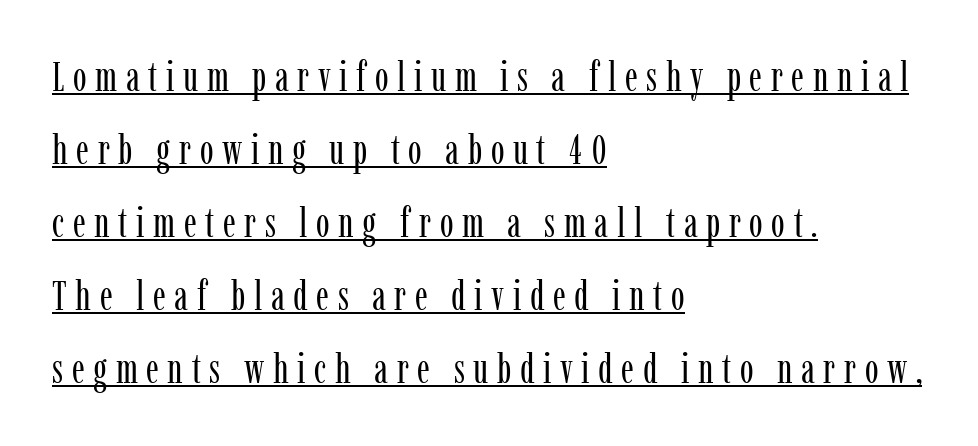
Spacing verdict: proportional, widths tailored to each character. What stands out about the letter spacing? Its width — letters are far apart. The passage shown is not bold in any degree. I'd call this a serif setting — the letters wear small feet.
